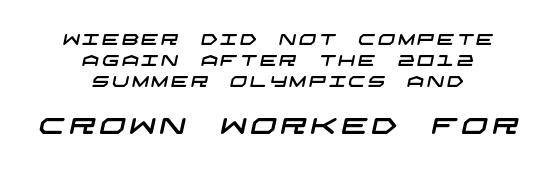
Q: Is the text underlined? A: No.
Q: How is the paragraph aligned? A: Centered.
Q: Is the spacing between lines tight, normal or loose? A: Normal.
Q: Which block of text is set in a larger size, the first (top) or the second (bottom)? A: The second (bottom) one.
